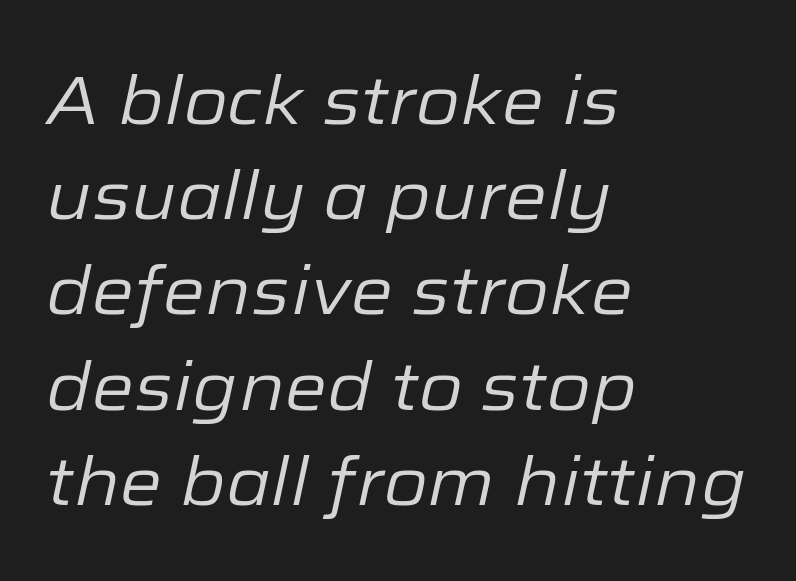
You could not count columns in this text — the font is proportionally spaced. Think standard paragraph weight, or any step lighter than that. Typeset ragged right — the left edge is the straight one. Honestly, the row spacing looks completely unremarkable. This rendering features lettering with no underline.
